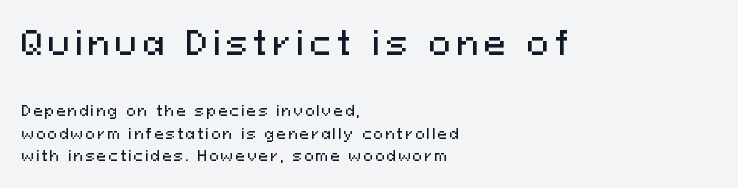
The image shows 33 px sans-serif type, upright; set left-aligned, normal line spacing (1.62x), not underlined; the first (top) block is 2.36x larger; medium stroke contrast and a medium x-height.
